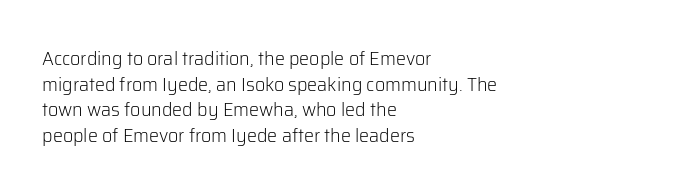
{"italic": "no", "bold": "no", "underline": "no", "align": "left", "line_spacing": "normal", "line_spacing_ratio": 1.28, "letter_spacing": "normal", "letter_spacing_em": 0.0, "glyph_px": 20}
